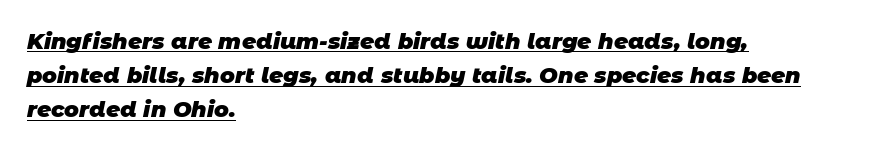
Q: Is the text bold? A: Yes.
Q: Is the text underlined? A: Yes.
Q: How is the paragraph aligned? A: Left-aligned.
Q: Is the spacing between letters normal or unusually wide? A: Normal.
Q: Is the spacing between lines tight, normal or loose? A: Normal.
